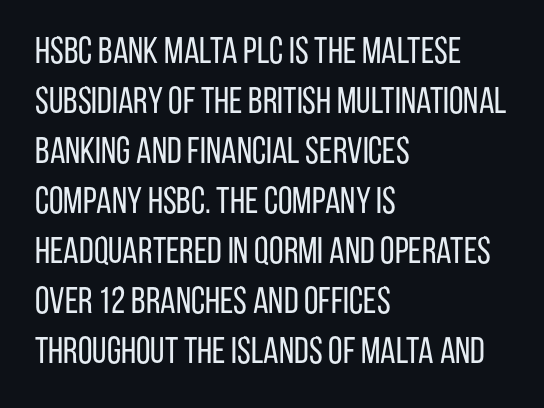
The image shows 37 px regular-weight, condensed sans-serif type, upright; set left-aligned, normal line spacing (1.35x), normal letter spacing, not underlined; low stroke contrast and a large x-height.
